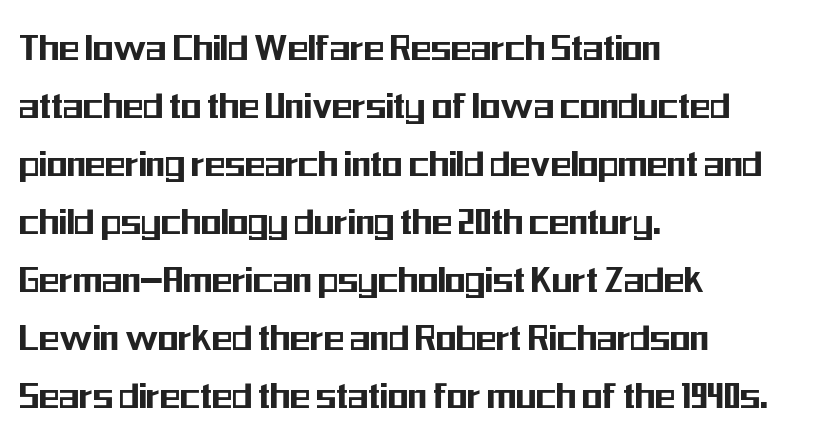
Q: Is the text italic (slanted)? A: No, it is upright.
Q: Is the typeface a serif or a sans-serif typeface? A: Sans-serif.
Q: Is the text underlined? A: No.
Q: How is the paragraph aligned? A: Left-aligned.
Q: Is the spacing between letters normal or unusually wide? A: Normal.
Q: Is the spacing between lines tight, normal or loose? A: Normal.
Q: Width (condensed, normal, or wide)? A: Condensed.
Q: Stroke contrast? A: Medium.
Q: x-height? A: Medium.
Q: Monospaced? A: No.
